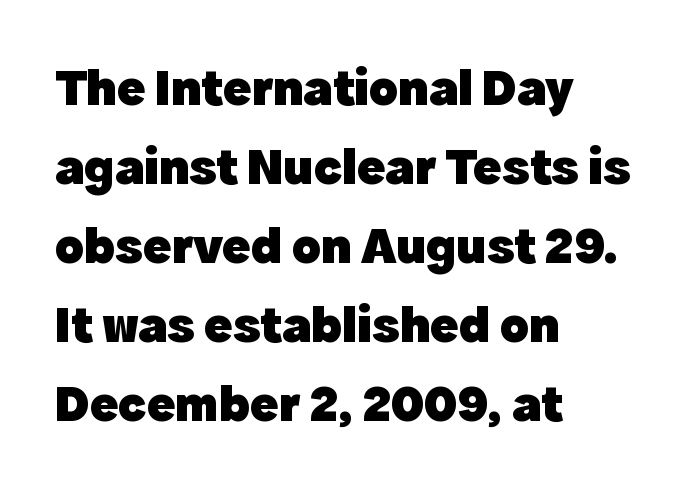
The image shows 53 px heavy sans-serif type, upright; set left-aligned, normal line spacing (1.49x), normal letter spacing, not underlined; a medium x-height.
